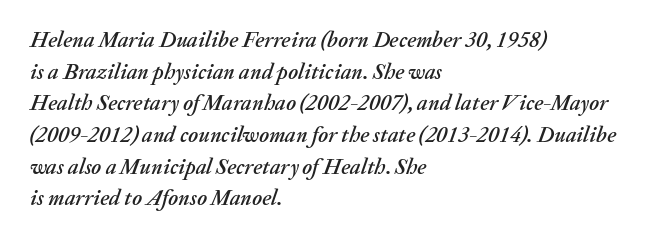
Does the leading feel generous? No, just average. The type is set solid horizontally, with unmodified tracking. The string is rendered with underlining switched off. The paragraph shown leans on its left margin.
